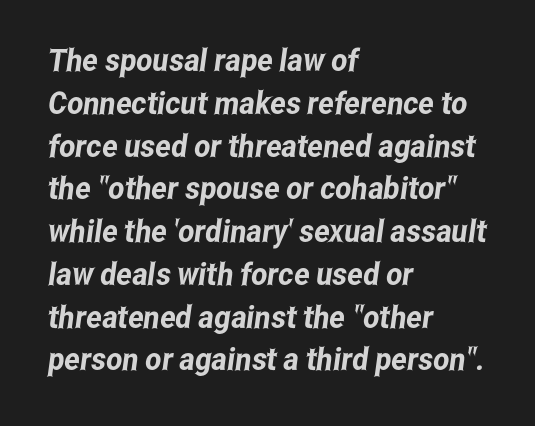
{"serif": "no", "width": "condensed", "stroke_contrast": "low", "x_height": "medium", "monospaced": "no", "underline": "no", "align": "left", "line_spacing": "normal", "line_spacing_ratio": 1.38, "letter_spacing": "normal", "letter_spacing_em": 0.0, "glyph_px": 31}
